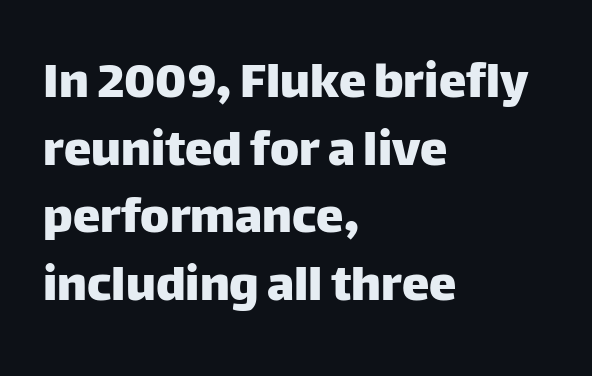
{"serif": "no", "italic": "no", "width": "normal", "stroke_contrast": "low", "x_height": "large", "monospaced": "no", "underline": "no", "align": "left", "line_spacing_ratio": 1.23, "letter_spacing": "normal", "letter_spacing_em": 0.0, "glyph_px": 55}
